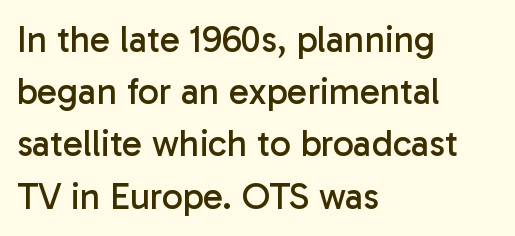
Spacing verdict: proportional, widths tailored to each character. Beneath every word, the page is bare. This sample uses an upright cut, with every glyph sitting square on the baseline. Summary of vertical rhythm: regular, with standard interline spacing.
